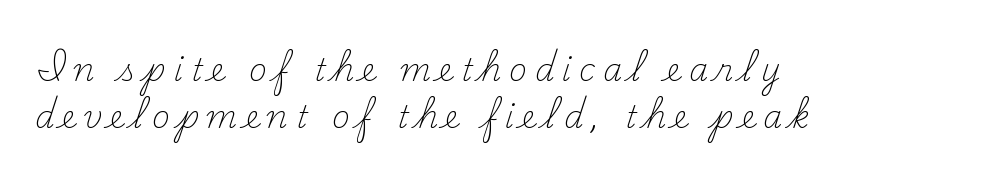
Q: Is the text bold? A: No.
Q: Is the text italic (slanted)? A: Yes.
Q: Is the text underlined? A: No.
Q: How is the paragraph aligned? A: Left-aligned.
Q: Is the spacing between letters normal or unusually wide? A: Unusually wide.
Q: Is the spacing between lines tight, normal or loose? A: Normal.
Q: Width (condensed, normal, or wide)? A: Normal.
Q: Stroke contrast? A: Medium.
Q: x-height? A: Small.
Q: Monospaced? A: No.
